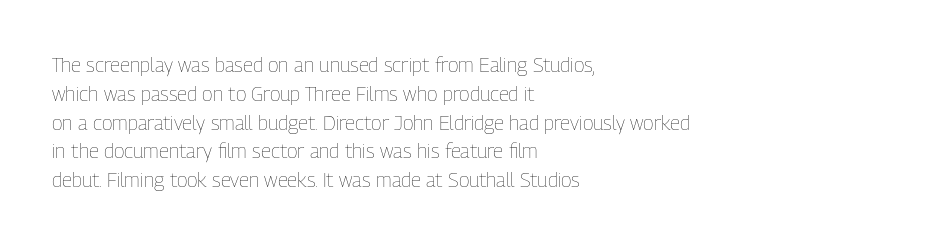
Q: Is the text bold? A: No.
Q: Is the text italic (slanted)? A: No, it is upright.
Q: Is the text underlined? A: No.
Q: How is the paragraph aligned? A: Left-aligned.
Q: Is the spacing between letters normal or unusually wide? A: Normal.
Q: Is the spacing between lines tight, normal or loose? A: Normal.
